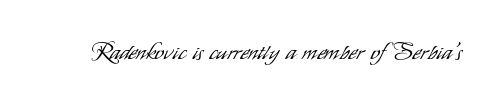
The image shows 23 px text type; set normal letter spacing, not underlined.
